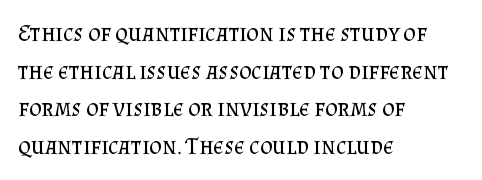
Q: Is the text bold? A: No.
Q: Is the text italic (slanted)? A: No, it is upright.
Q: Is the text underlined? A: No.
Q: How is the paragraph aligned? A: Left-aligned.
Q: Is the spacing between letters normal or unusually wide? A: Normal.
Q: Is the spacing between lines tight, normal or loose? A: Normal.
